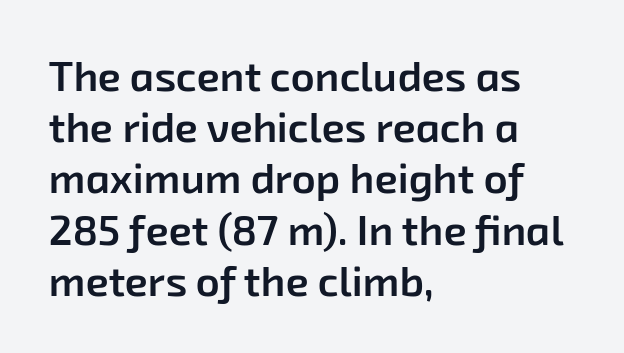
No feet cap the strokes, marking this as sans-serif type. Visually the block forms a straight wall on the left and a jagged coastline on the right. This is the in-between weight designers call semibold or demi. Anything drawn beneath the words? Only blank space.
